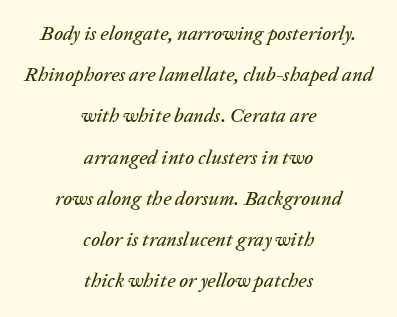
{"italic": "yes", "lean": "right", "slant_degrees": 20, "underline": "no", "align": "center", "line_spacing": "loose", "line_spacing_ratio": 2.06, "letter_spacing": "normal", "letter_spacing_em": 0.0, "glyph_px": 20}
